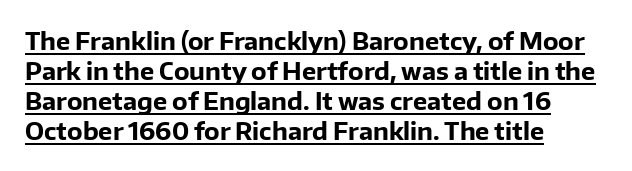
Q: Is the text bold? A: Yes.
Q: Is the text italic (slanted)? A: No, it is upright.
Q: Is the text underlined? A: Yes.
Q: How is the paragraph aligned? A: Left-aligned.
Q: Is the spacing between letters normal or unusually wide? A: Normal.
Q: Is the spacing between lines tight, normal or loose? A: Normal.
